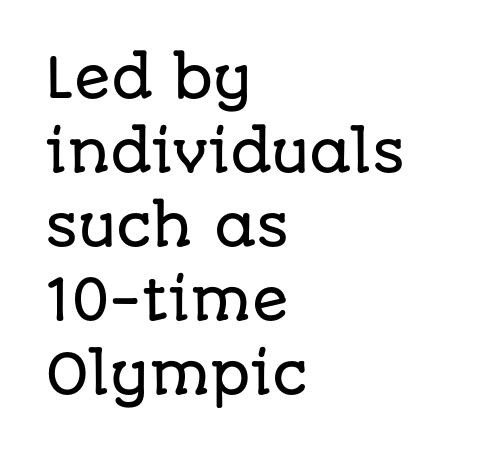
The image shows 54 px sans-serif type, upright; set left-aligned, normal line spacing (1.37x), normal letter spacing, not underlined; low stroke contrast and a large x-height.
